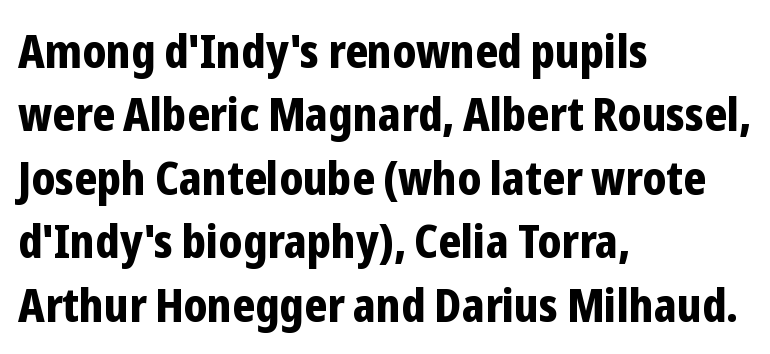
Q: Is the text bold? A: Yes.
Q: Is the text italic (slanted)? A: No, it is upright.
Q: Is the typeface a serif or a sans-serif typeface? A: Sans-serif.
Q: Is the text underlined? A: No.
Q: How is the paragraph aligned? A: Left-aligned.
Q: Is the spacing between letters normal or unusually wide? A: Normal.
Q: Is the spacing between lines tight, normal or loose? A: Normal.
Q: Width (condensed, normal, or wide)? A: Condensed.
Q: Stroke contrast? A: Low.
Q: x-height? A: Medium.
Q: Monospaced? A: No.
